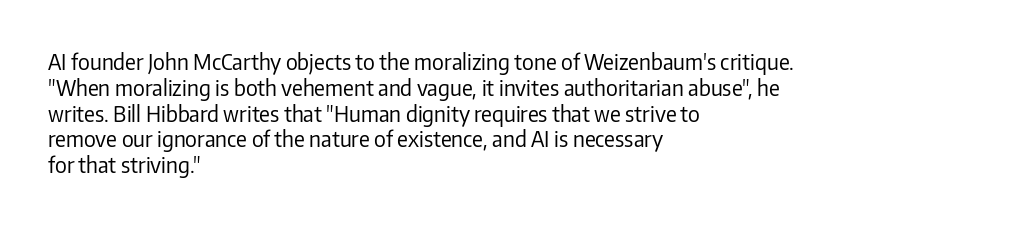
{"italic": "no", "bold": "no", "underline": "no", "align": "left", "line_spacing_ratio": 1.23, "letter_spacing": "normal", "letter_spacing_em": 0.0, "glyph_px": 21}
